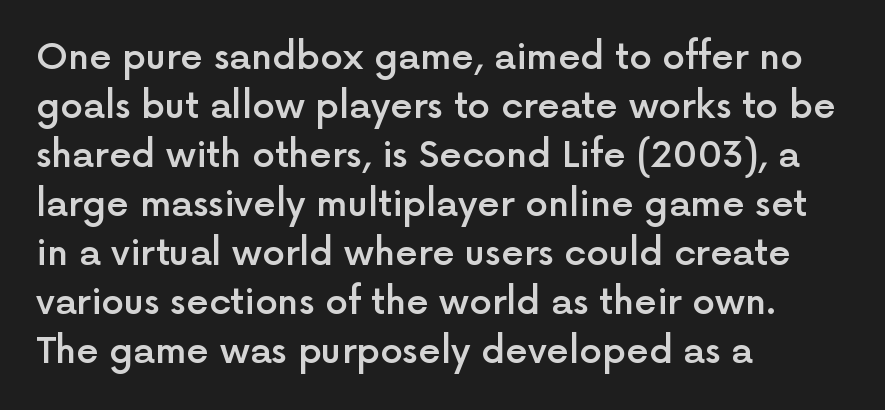
Q: Is the text bold? A: Semi-bold.
Q: Is the text italic (slanted)? A: No, it is upright.
Q: Is the typeface a serif or a sans-serif typeface? A: Sans-serif.
Q: Is the text underlined? A: No.
Q: How is the paragraph aligned? A: Left-aligned.
Q: Is the spacing between letters normal or unusually wide? A: Normal.
Q: Is the spacing between lines tight, normal or loose? A: Normal.
Q: Width (condensed, normal, or wide)? A: Normal.
Q: x-height? A: Medium.
Q: Monospaced? A: No.
